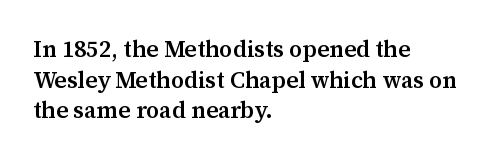
{"italic": "no", "bold": "semi", "underline": "no", "align": "left", "line_spacing": "normal", "line_spacing_ratio": 1.33, "letter_spacing": "normal", "letter_spacing_em": 0.0, "glyph_px": 23}
